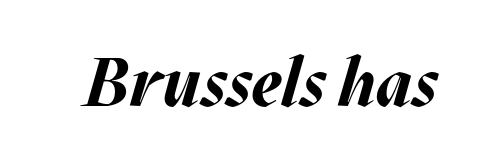
Q: Is the text bold? A: Yes.
Q: Is the text italic (slanted)? A: Yes, it leans right by about 17 degrees.
Q: Is the text underlined? A: No.
Q: Is the spacing between letters normal or unusually wide? A: Normal.
Q: Width (condensed, normal, or wide)? A: Normal.
Q: Stroke contrast? A: Medium.
Q: x-height? A: Large.
Q: Monospaced? A: No.
